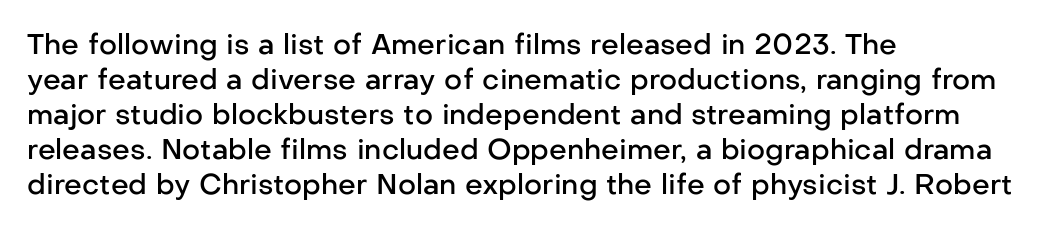
Q: Is the text bold? A: Semi-bold.
Q: Is the text italic (slanted)? A: No, it is upright.
Q: Is the typeface a serif or a sans-serif typeface? A: Sans-serif.
Q: Is the text underlined? A: No.
Q: How is the paragraph aligned? A: Left-aligned.
Q: Is the spacing between letters normal or unusually wide? A: Normal.
Q: Is the spacing between lines tight, normal or loose? A: Normal.
Q: Width (condensed, normal, or wide)? A: Normal.
Q: Stroke contrast? A: Low.
Q: x-height? A: Medium.
Q: Monospaced? A: No.
